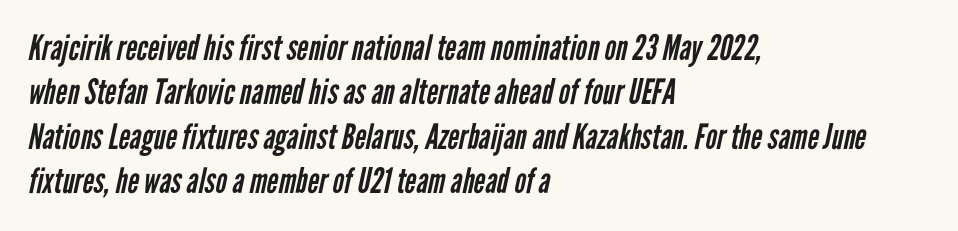
Q: Is the text bold? A: No.
Q: Is the typeface a serif or a sans-serif typeface? A: Sans-serif.
Q: Is the text underlined? A: No.
Q: How is the paragraph aligned? A: Left-aligned.
Q: Is the spacing between letters normal or unusually wide? A: Normal.
Q: Is the spacing between lines tight, normal or loose? A: Normal.
Q: Width (condensed, normal, or wide)? A: Condensed.
Q: Stroke contrast? A: Low.
Q: x-height? A: Medium.
Q: Monospaced? A: No.
